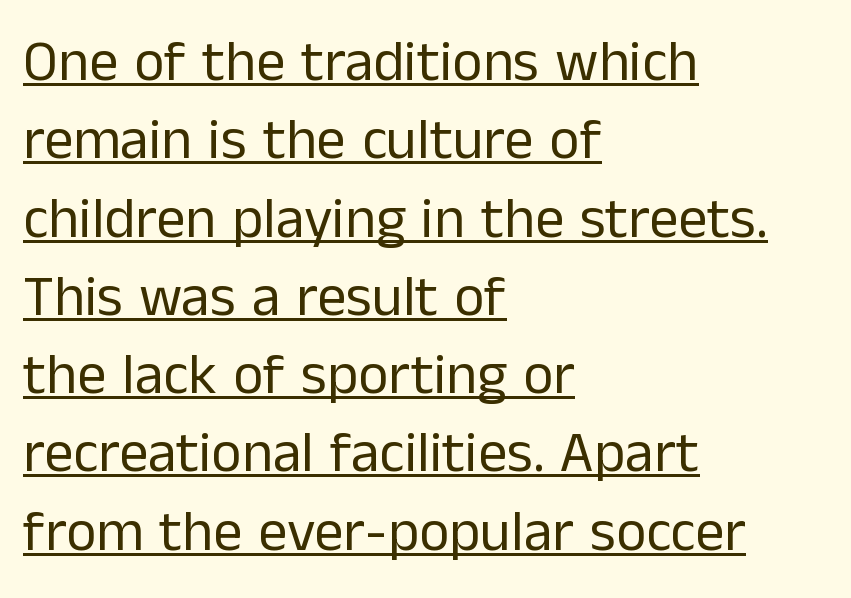
The image shows 58 px regular-weight sans-serif type, upright; set left-aligned, normal line spacing (1.35x), normal letter spacing, underlined; low stroke contrast and a medium x-height.
